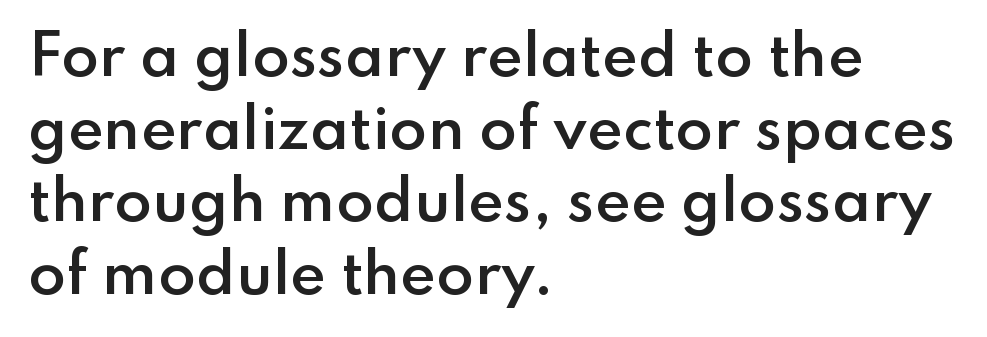
{"serif": "no", "italic": "no", "bold": "semi", "weight": "semibold", "width": "normal", "stroke_contrast": "low", "x_height": "small", "monospaced": "no", "underline": "no", "align": "left", "line_spacing": "normal", "line_spacing_ratio": 1.32, "letter_spacing": "normal", "letter_spacing_em": 0.0, "glyph_px": 55}
